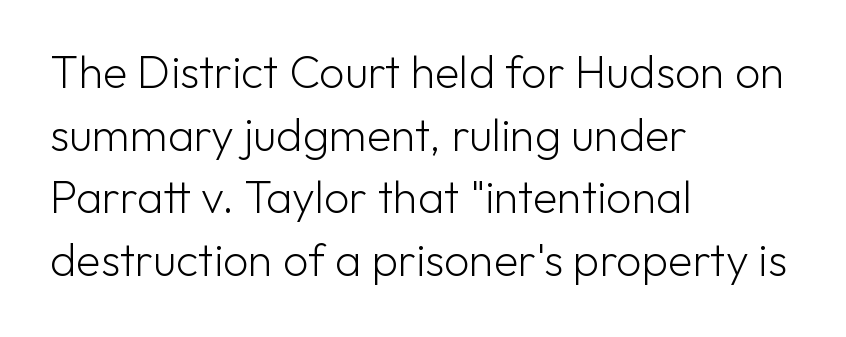
Is the type heavy? It reads as light-to-regular instead. A typesetter would call this zero additional tracking. All the whitespace from short lines collects on the right. These lines are rendered in a variable-pitch font. Vertically, the passage feels balanced, rows spaced as you'd expect.
